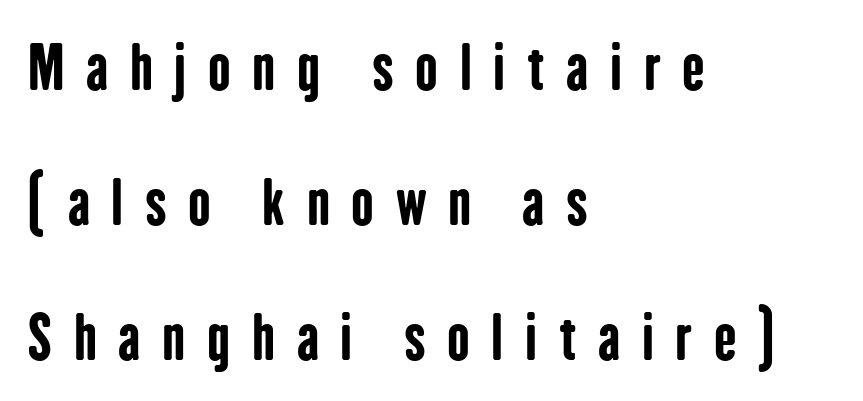
The image shows 60 px bold, condensed sans-serif type, upright; set left-aligned, loose line spacing (2.25x), unusually wide letter spacing (+0.36 em), not underlined; low stroke contrast and a medium x-height.
